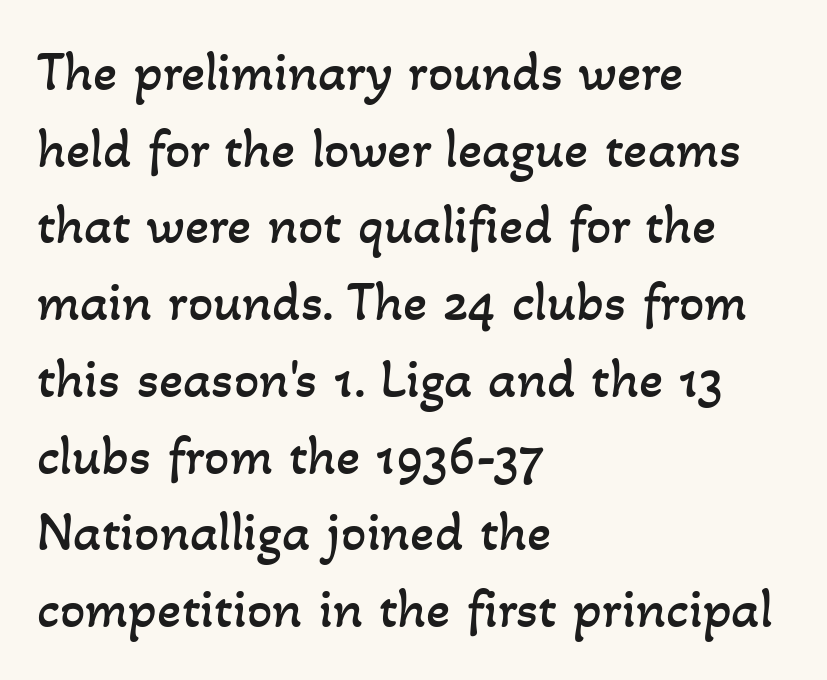
Layout note: lines flush left. This rendering features lettering with no underline. A quiet, ordinary-to-light weight characterises the typeface. No extra tracking has been applied to these lines. Horizontal bands of white between lines are of average thickness. Here the designer chose a conventional face with non-uniform glyph widths.
